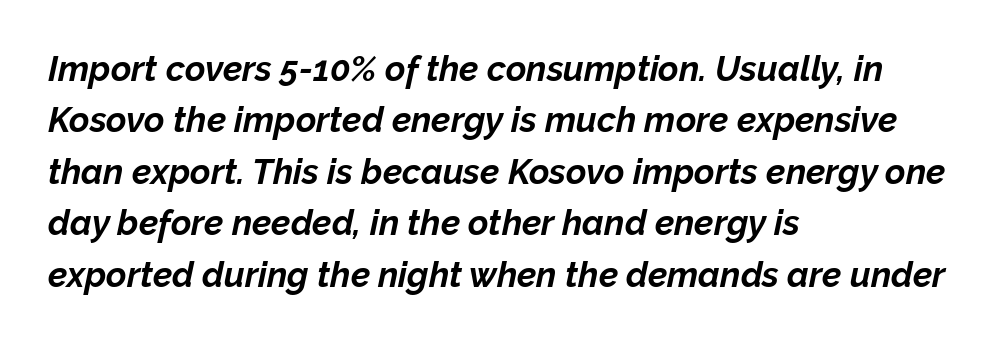
{"italic": "yes", "lean": "right", "slant_degrees": 12, "bold": "yes", "weight": "bold", "width": "normal", "stroke_contrast": "low", "x_height": "medium", "monospaced": "no", "underline": "no", "align": "left", "line_spacing": "normal", "line_spacing_ratio": 1.47, "letter_spacing": "normal", "letter_spacing_em": 0.0, "glyph_px": 35}
